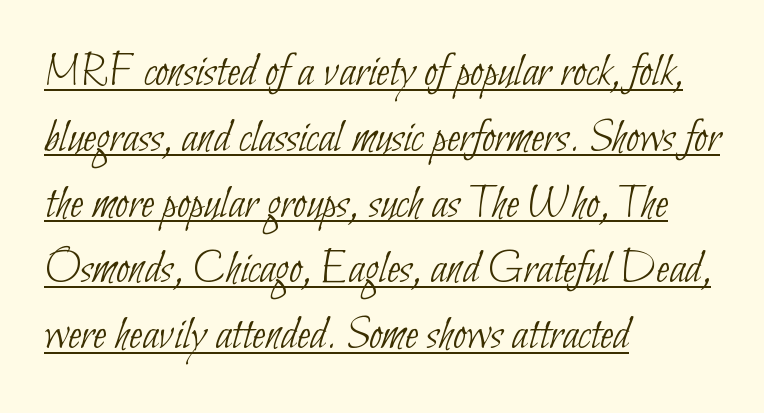
Q: Is the text bold? A: No.
Q: Is the typeface a serif or a sans-serif typeface? A: Sans-serif.
Q: Is the text underlined? A: Yes.
Q: How is the paragraph aligned? A: Left-aligned.
Q: Is the spacing between letters normal or unusually wide? A: Normal.
Q: Is the spacing between lines tight, normal or loose? A: Normal.
Q: Width (condensed, normal, or wide)? A: Condensed.
Q: Stroke contrast? A: Low.
Q: x-height? A: Small.
Q: Monospaced? A: No.
